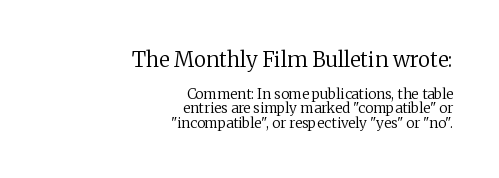
Whoever set this chose condensed vertical rhythm over breathing room. Is the lower block the larger one? No — the upper block carries the bigger type. When letters stand straight like this, we call the style roman or upright. Casual observation: everything's shoved over to the right. Tracking here is standard; glyphs follow each other at the usual distance. Only glyphs here, with clear space below each row.
